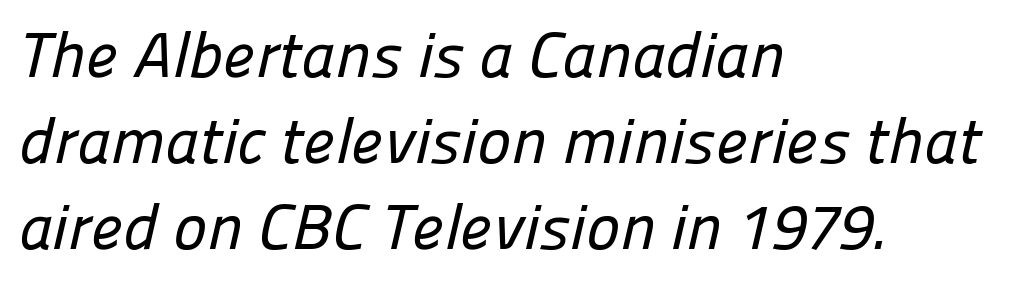
Visually the block forms a straight wall on the left and a jagged coastline on the right. Only glyphs here, with clear space below each row. The letters advance in unequal steps, a hallmark of proportional type. Are there feet on the stems? There aren't — it's a sans.
